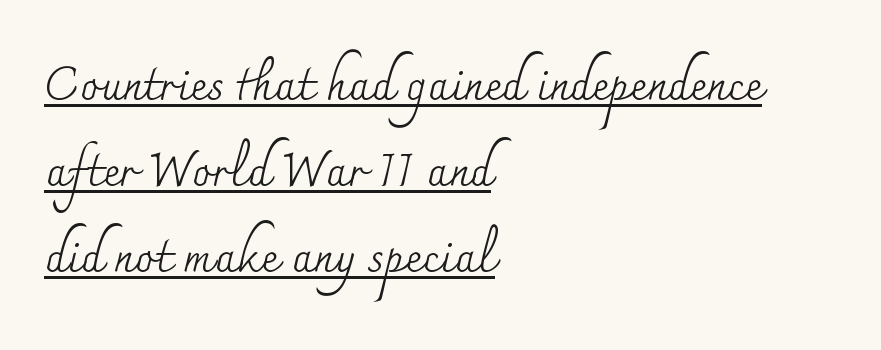
{"serif": "yes", "bold": "no", "weight": "regular", "width": "normal", "stroke_contrast": "medium", "x_height": "small", "monospaced": "no", "underline": "yes", "align": "left", "line_spacing_ratio": 1.87, "letter_spacing": "normal", "letter_spacing_em": 0.0, "glyph_px": 46}
